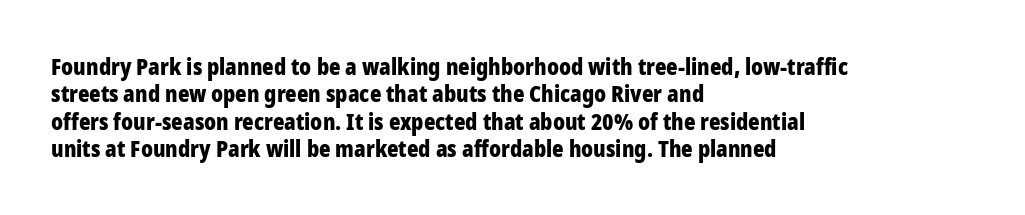
The image shows 22 px bold type, upright; set left-aligned, line spacing 1.24x, normal letter spacing, not underlined.
